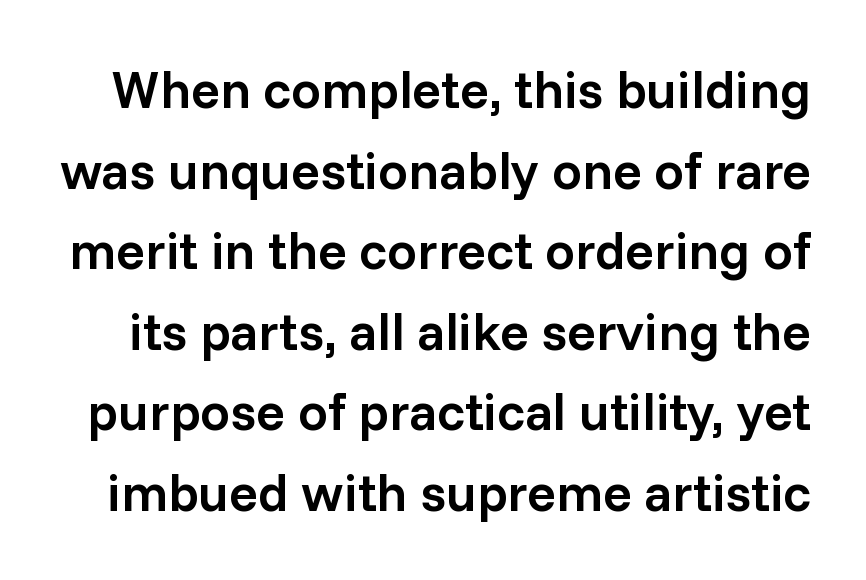
{"serif": "no", "italic": "no", "bold": "semi", "weight": "semibold", "width": "normal", "stroke_contrast": "low", "x_height": "medium", "monospaced": "no", "underline": "no", "line_spacing": "normal", "line_spacing_ratio": 1.52, "letter_spacing": "normal", "letter_spacing_em": 0.0, "glyph_px": 53}
